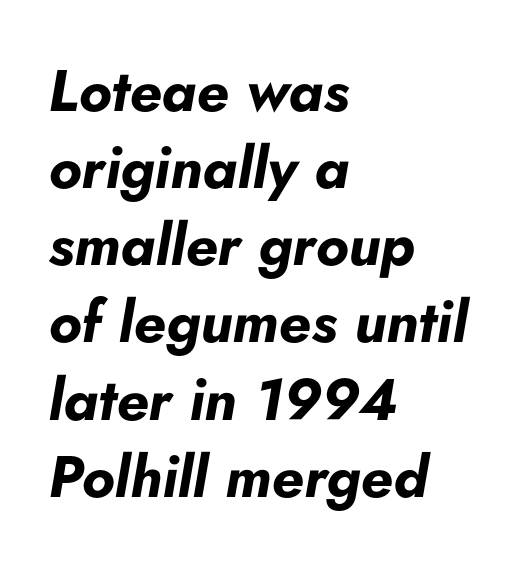
Q: Is the text bold? A: Yes.
Q: Is the text italic (slanted)? A: Yes, it leans right by about 5 degrees.
Q: Is the text underlined? A: No.
Q: How is the paragraph aligned? A: Left-aligned.
Q: Is the spacing between letters normal or unusually wide? A: Normal.
Q: Is the spacing between lines tight, normal or loose? A: Normal.
Q: Width (condensed, normal, or wide)? A: Normal.
Q: Stroke contrast? A: Low.
Q: x-height? A: Small.
Q: Monospaced? A: No.
